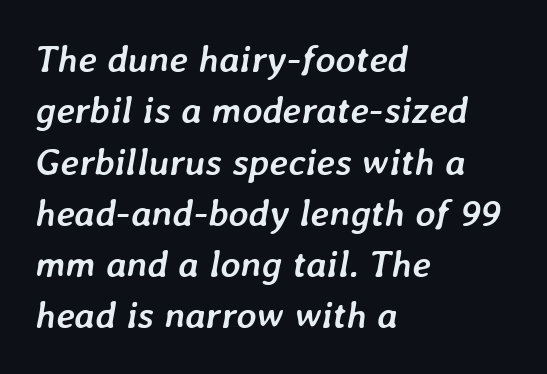
The image shows 38 px semibold type, italic (leaning right); set left-aligned, normal line spacing (1.35x), normal letter spacing, not underlined; low stroke contrast and a medium x-height.
